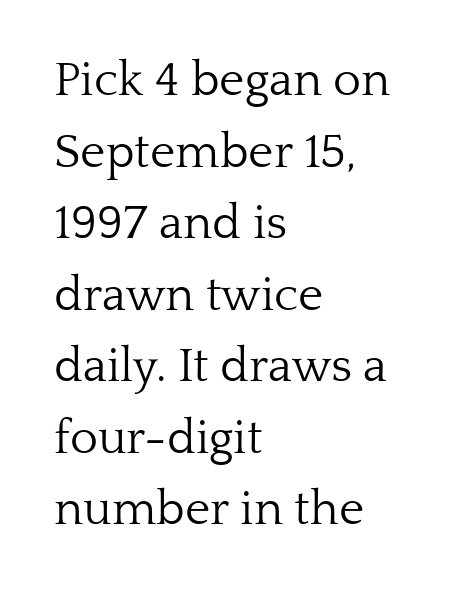
{"serif": "yes", "italic": "no", "bold": "no", "weight": "light", "width": "normal", "stroke_contrast": "low", "x_height": "medium", "monospaced": "no", "underline": "no", "align": "left", "line_spacing": "normal", "line_spacing_ratio": 1.49, "letter_spacing": "normal", "letter_spacing_em": 0.0, "glyph_px": 48}
